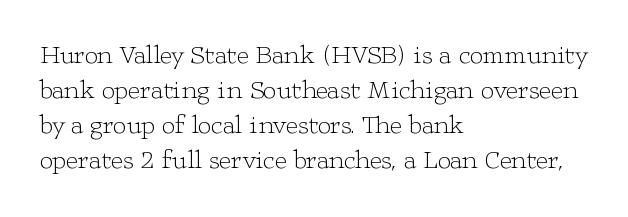
The image shows 26 px text type, upright; set left-aligned, normal line spacing (1.35x), normal letter spacing, not underlined.
